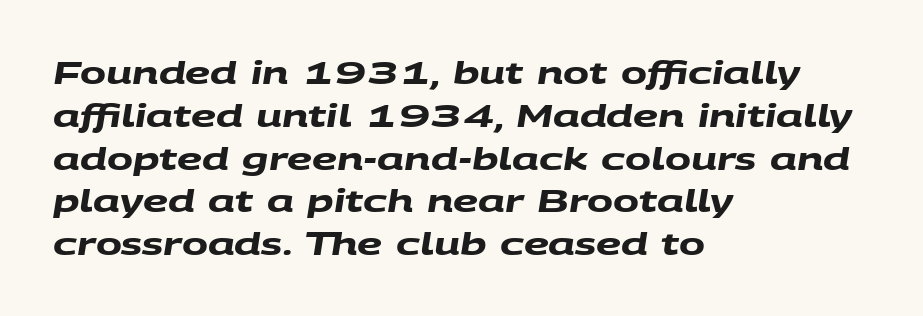
The image shows 31 px heavy, wide sans-serif type; set left-aligned, normal line spacing (1.38x), normal letter spacing, not underlined; medium stroke contrast and a large x-height.
